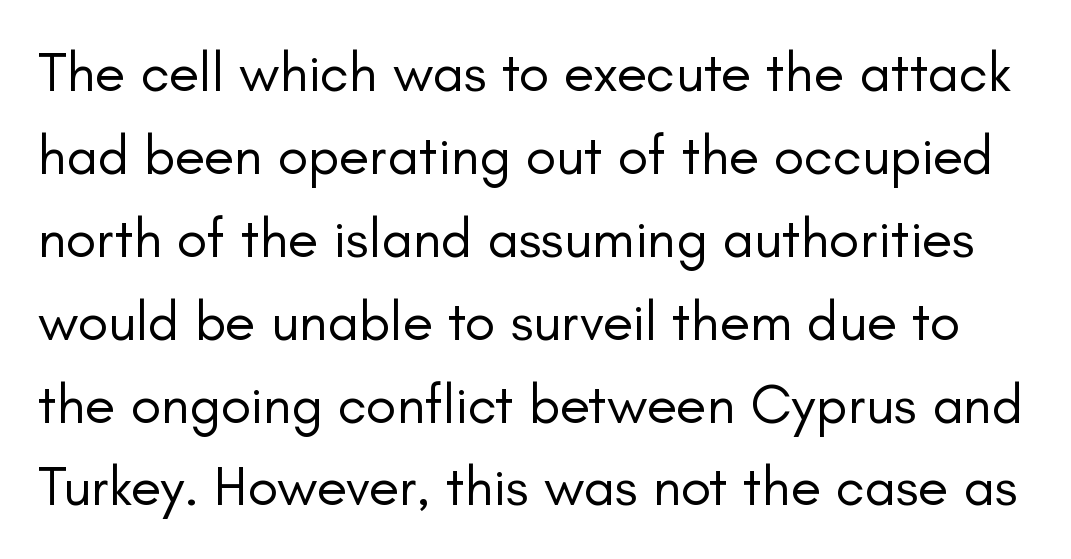
{"serif": "no", "italic": "no", "bold": "no", "weight": "regular", "width": "normal", "stroke_contrast": "low", "x_height": "small", "monospaced": "no", "underline": "no", "line_spacing": "normal", "line_spacing_ratio": 1.48, "letter_spacing": "normal", "letter_spacing_em": 0.0, "glyph_px": 56}
